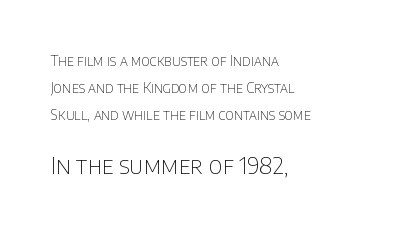
Heft: none added — not bold. The space beneath each line is pristine and unruled. Which of the two is more prominent by size? The second, at the bottom. Italic? Not at all — the glyphs are vertical. Interline gaps are noticeably wide in this sample. These lines keep a tight, regular rhythm from letter to letter.
